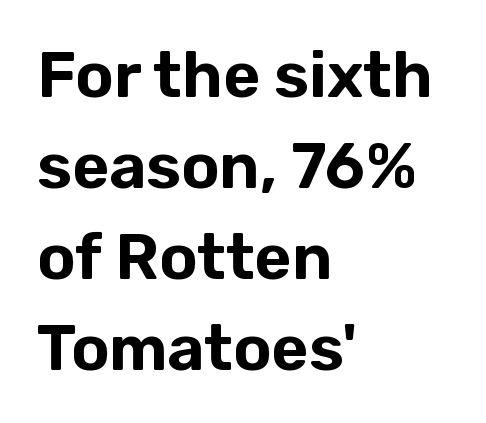
Q: Is the text italic (slanted)? A: No, it is upright.
Q: Is the typeface a serif or a sans-serif typeface? A: Sans-serif.
Q: Is the text underlined? A: No.
Q: How is the paragraph aligned? A: Left-aligned.
Q: Is the spacing between letters normal or unusually wide? A: Normal.
Q: Is the spacing between lines tight, normal or loose? A: Normal.
Q: Width (condensed, normal, or wide)? A: Normal.
Q: Stroke contrast? A: Low.
Q: x-height? A: Medium.
Q: Monospaced? A: No.
